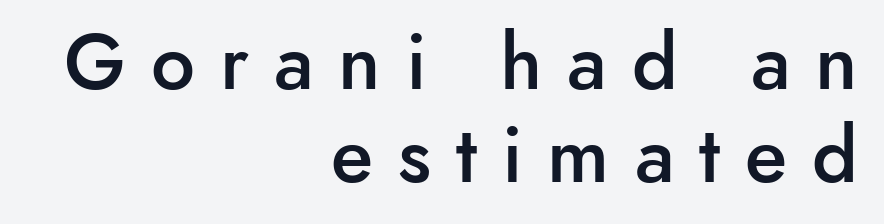
Q: Is the text bold? A: Semi-bold.
Q: Is the text italic (slanted)? A: No, it is upright.
Q: Is the typeface a serif or a sans-serif typeface? A: Sans-serif.
Q: Is the text underlined? A: No.
Q: How is the paragraph aligned? A: Right-aligned.
Q: Is the spacing between letters normal or unusually wide? A: Unusually wide.
Q: Width (condensed, normal, or wide)? A: Normal.
Q: Stroke contrast? A: Low.
Q: x-height? A: Small.
Q: Monospaced? A: No.
